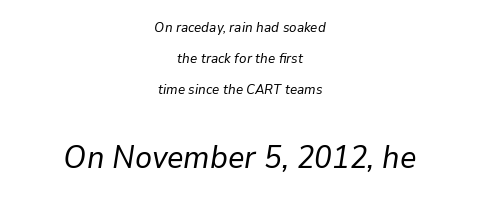
The image shows 32 px regular-weight type, italic (leaning right); set centered, loose line spacing (2.21x), normal letter spacing, not underlined; the second (bottom) block is 2.29x larger; low stroke contrast and a medium x-height.
